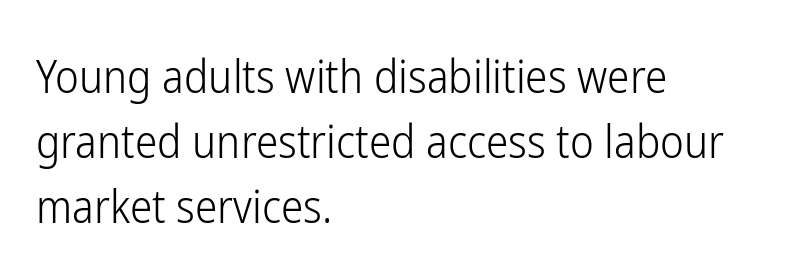
{"serif": "no", "italic": "no", "bold": "no", "weight": "light", "width": "condensed", "stroke_contrast": "low", "x_height": "medium", "monospaced": "no", "underline": "no", "align": "left", "line_spacing": "normal", "line_spacing_ratio": 1.45, "letter_spacing": "normal", "letter_spacing_em": 0.0, "glyph_px": 45}
